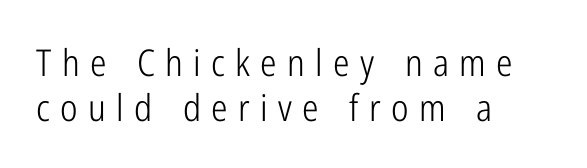
The image shows 37 px light, condensed sans-serif type, upright; set left-aligned, line spacing 1.21x, unusually wide letter spacing (+0.28 em), not underlined; low stroke contrast and a medium x-height.
